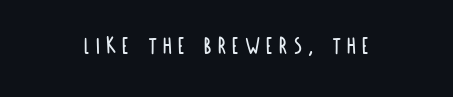
The image shows 26 px text type, upright; set centered, unusually wide letter spacing (+0.24 em), not underlined.
